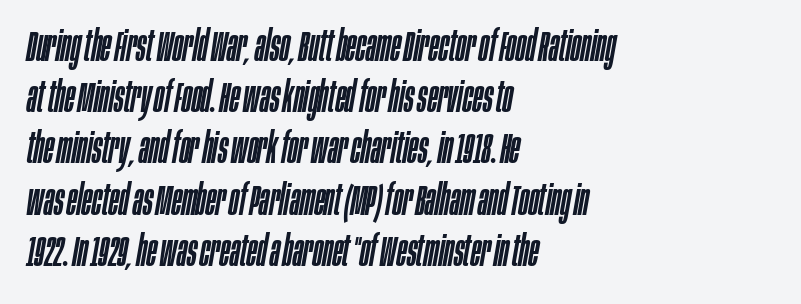
The string is rendered with underlining switched off. Left-aligned paragraph, ragged on the right. Inter-character spacing is left at the font's built-in metrics. The face used here is proportionally spaced, like ordinary book or web type.
